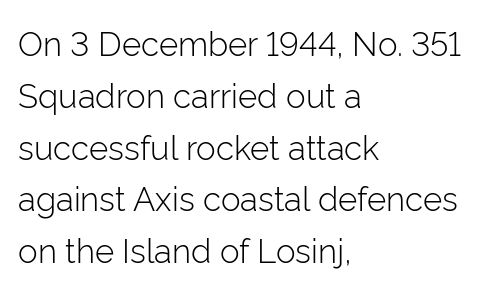
{"serif": "no", "italic": "no", "bold": "no", "weight": "light", "width": "normal", "stroke_contrast": "low", "x_height": "medium", "monospaced": "no", "underline": "no", "align": "left", "line_spacing": "normal", "line_spacing_ratio": 1.57, "letter_spacing": "normal", "letter_spacing_em": 0.0, "glyph_px": 33}
